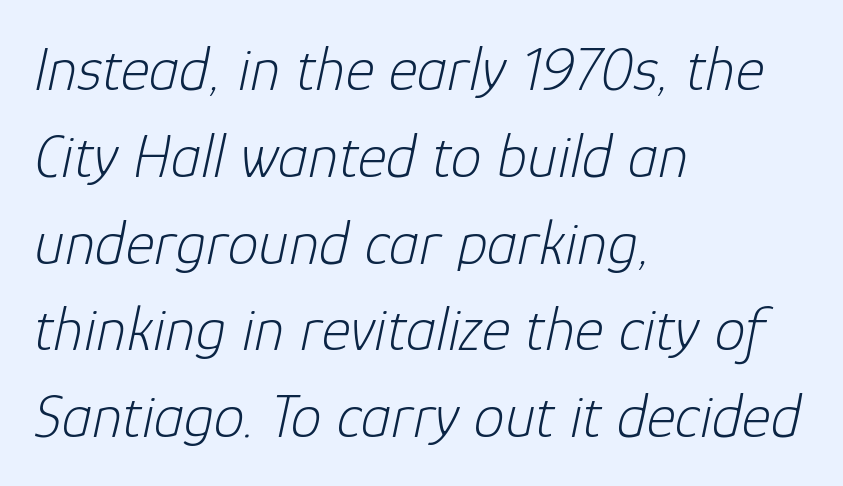
Q: Is the text bold? A: No.
Q: Is the text italic (slanted)? A: Yes, it leans right by about 12 degrees.
Q: Is the text underlined? A: No.
Q: How is the paragraph aligned? A: Left-aligned.
Q: Is the spacing between letters normal or unusually wide? A: Normal.
Q: Is the spacing between lines tight, normal or loose? A: Normal.
Q: Width (condensed, normal, or wide)? A: Normal.
Q: Stroke contrast? A: Low.
Q: x-height? A: Medium.
Q: Monospaced? A: No.
